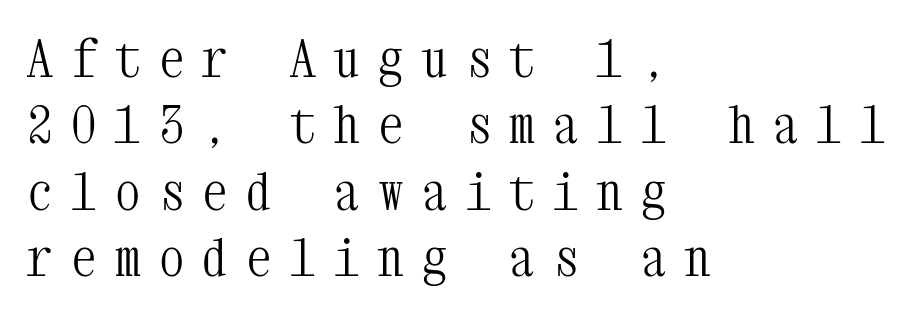
Q: Is the text bold? A: No.
Q: Is the text italic (slanted)? A: No, it is upright.
Q: Is the typeface a serif or a sans-serif typeface? A: Serif.
Q: Is the text underlined? A: No.
Q: How is the paragraph aligned? A: Left-aligned.
Q: Is the spacing between letters normal or unusually wide? A: Unusually wide.
Q: Is the spacing between lines tight, normal or loose? A: Normal.
Q: Width (condensed, normal, or wide)? A: Condensed.
Q: Stroke contrast? A: Medium.
Q: x-height? A: Medium.
Q: Monospaced? A: Yes.
